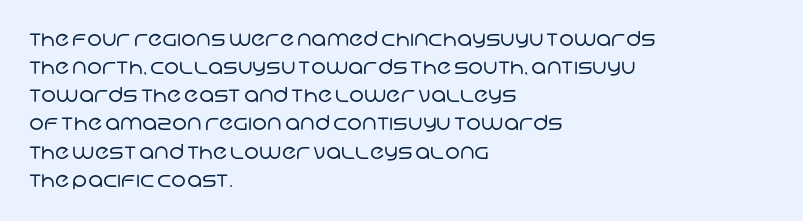
The image shows 21 px text type; set left-aligned, normal line spacing (1.34x), normal letter spacing, not underlined.
